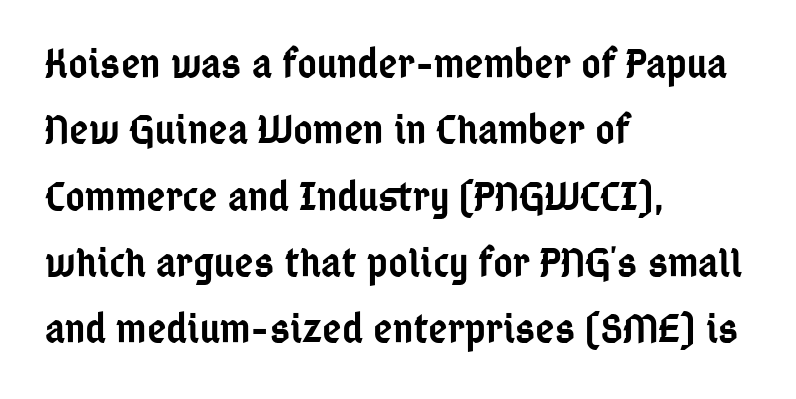
Q: Is the text bold? A: Semi-bold.
Q: Is the text italic (slanted)? A: No, it is upright.
Q: Is the typeface a serif or a sans-serif typeface? A: Sans-serif.
Q: Is the text underlined? A: No.
Q: How is the paragraph aligned? A: Left-aligned.
Q: Is the spacing between letters normal or unusually wide? A: Normal.
Q: Is the spacing between lines tight, normal or loose? A: Normal.
Q: Width (condensed, normal, or wide)? A: Condensed.
Q: Stroke contrast? A: Low.
Q: x-height? A: Medium.
Q: Monospaced? A: No.
